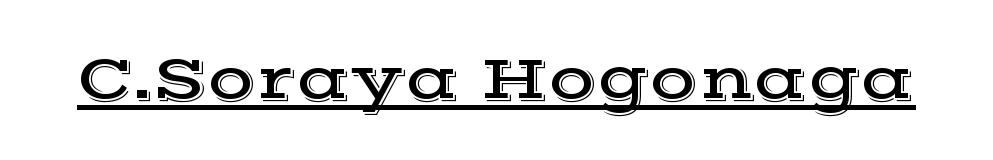
Regarding serifs, this sample has them. This rendering leaves character spacing at its baseline value. You could not count columns in this text — the font is proportionally spaced. Underlining? Definitely there.
